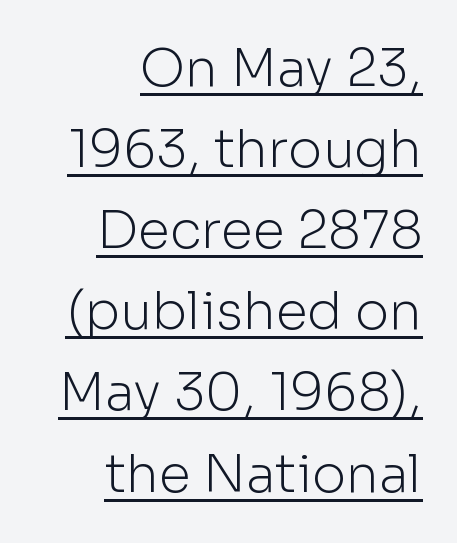
The image shows 52 px light sans-serif type, upright; set right-aligned, normal line spacing (1.56x), normal letter spacing, underlined; low stroke contrast and a medium x-height.
